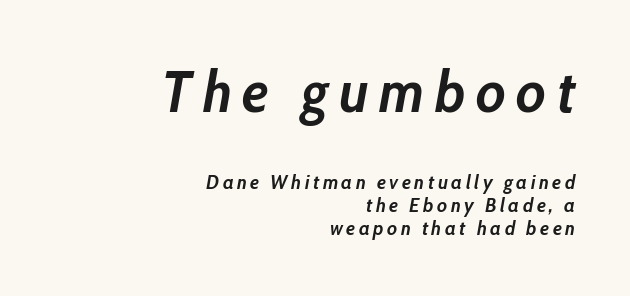
The image shows 59 px semibold, condensed type, italic (leaning right); set right-aligned, tight line spacing (1.14x), not underlined; the first (top) block is 2.95x larger; low stroke contrast and a medium x-height.
